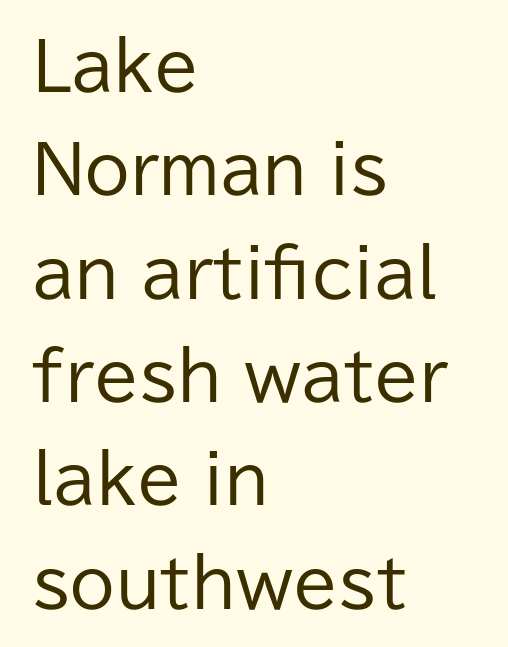
The passage shown is typed in a proportional face where columns would drift. The letters stand straight up with perfectly vertical stems. Heft: none added — not bold. The compositor pushed each line to the left boundary. Quick note: interline space is typical.
